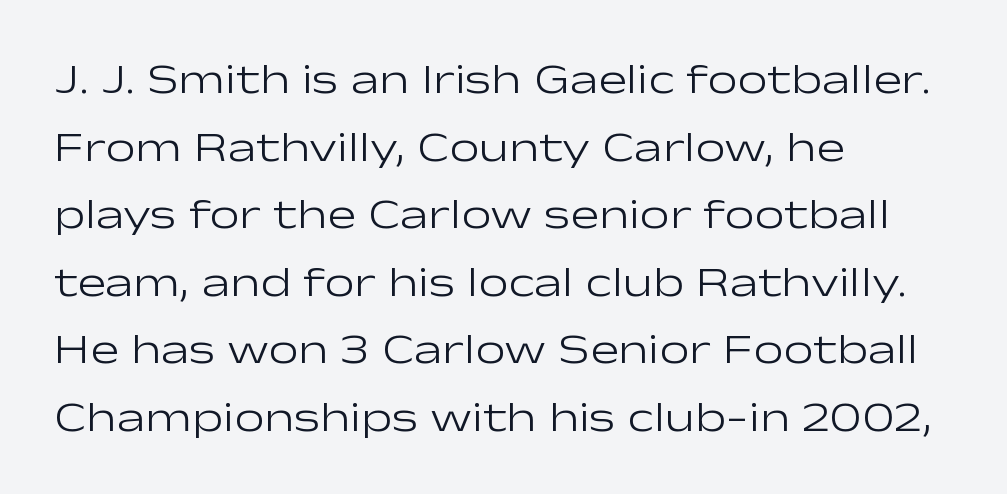
{"serif": "no", "italic": "no", "bold": "no", "weight": "light", "width": "wide", "stroke_contrast": "low", "x_height": "medium", "monospaced": "no", "underline": "no", "align": "left", "line_spacing": "normal", "line_spacing_ratio": 1.57, "letter_spacing": "normal", "letter_spacing_em": 0.0, "glyph_px": 43}
